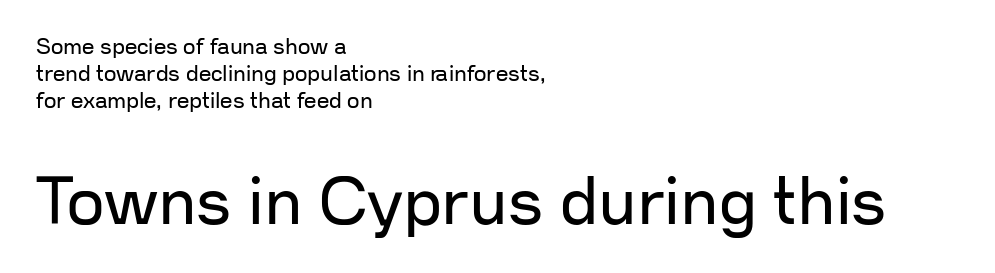
Q: Is the text bold? A: No.
Q: Is the text italic (slanted)? A: No, it is upright.
Q: Is the typeface a serif or a sans-serif typeface? A: Sans-serif.
Q: Is the text underlined? A: No.
Q: How is the paragraph aligned? A: Left-aligned.
Q: Is the spacing between letters normal or unusually wide? A: Normal.
Q: Which block of text is set in a larger size, the first (top) or the second (bottom)? A: The second (bottom) one.
Q: Width (condensed, normal, or wide)? A: Normal.
Q: Stroke contrast? A: Low.
Q: x-height? A: Medium.
Q: Monospaced? A: No.
